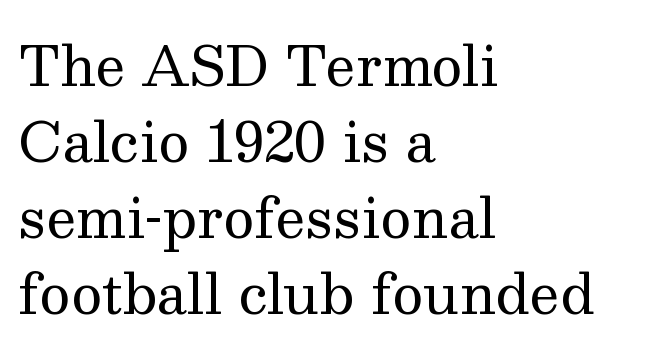
The image shows 54 px regular-weight serif type, upright; set left-aligned, normal line spacing (1.41x), normal letter spacing, not underlined; medium stroke contrast and a medium x-height.
